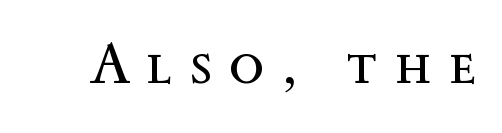
Nope, not italic — everything's standing straight. Summary of weight: not heavy and not bold. A typesetter would call this proportional, since set widths differ per character. Caption: expanded tracking, letters set apart. Check the space under the baseline: it is left empty.
